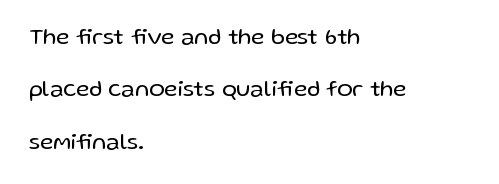
In terms of posture, this sample is upright. Counters stay open thanks to moderate or lighter strokes. Does the leading feel generous? Absolutely, it's lavish. The rag falls on the right side of this text block. Clear beneath every line of the passage.
